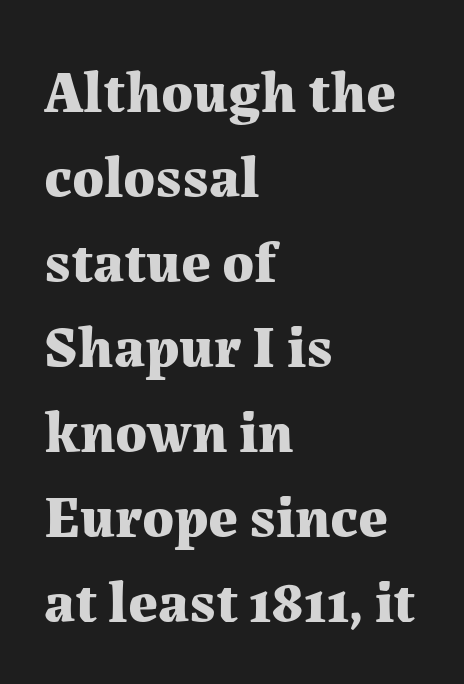
Designer's note — italics off, roman on. Emphasis by weight is at full strength: bold. The font family rendered here belongs to the serif group. The ragged edge is on the right, which tells us the setting is flush left. Compared with typical paragraphs, the rows here are spaced about the same. Short note: letters normally spaced.
